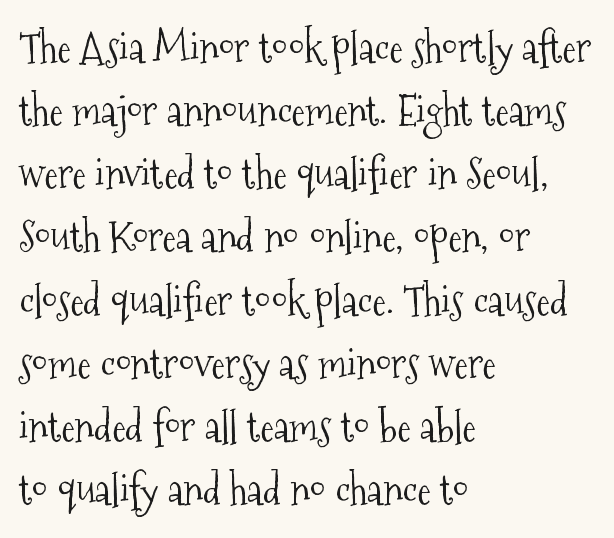
Q: Is the text bold? A: No.
Q: Is the text italic (slanted)? A: No, it is upright.
Q: Is the typeface a serif or a sans-serif typeface? A: Serif.
Q: Is the text underlined? A: No.
Q: How is the paragraph aligned? A: Left-aligned.
Q: Is the spacing between letters normal or unusually wide? A: Normal.
Q: Is the spacing between lines tight, normal or loose? A: Normal.
Q: Width (condensed, normal, or wide)? A: Condensed.
Q: Stroke contrast? A: Medium.
Q: x-height? A: Medium.
Q: Monospaced? A: No.
